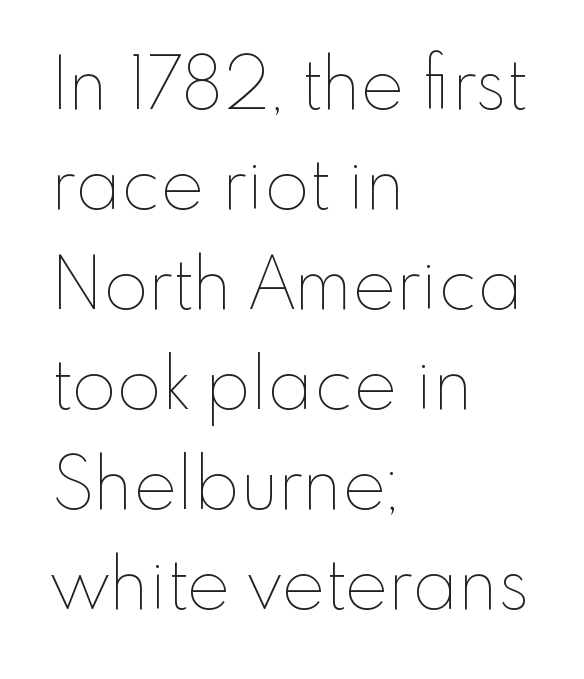
The image shows 73 px thin type, upright; set left-aligned, normal line spacing (1.37x), normal letter spacing, not underlined; low stroke contrast and a small x-height.
